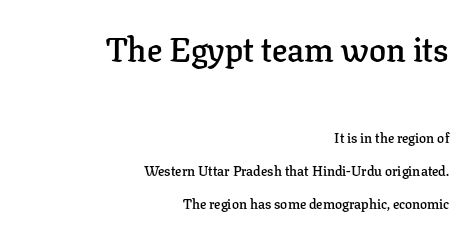
Q: Is the text bold? A: Semi-bold.
Q: Is the text italic (slanted)? A: No, it is upright.
Q: Is the typeface a serif or a sans-serif typeface? A: Serif.
Q: Is the text underlined? A: No.
Q: How is the paragraph aligned? A: Right-aligned.
Q: Is the spacing between letters normal or unusually wide? A: Normal.
Q: Is the spacing between lines tight, normal or loose? A: Loose.
Q: Which block of text is set in a larger size, the first (top) or the second (bottom)? A: The first (top) one.
Q: Width (condensed, normal, or wide)? A: Normal.
Q: Stroke contrast? A: Low.
Q: x-height? A: Medium.
Q: Monospaced? A: No.
